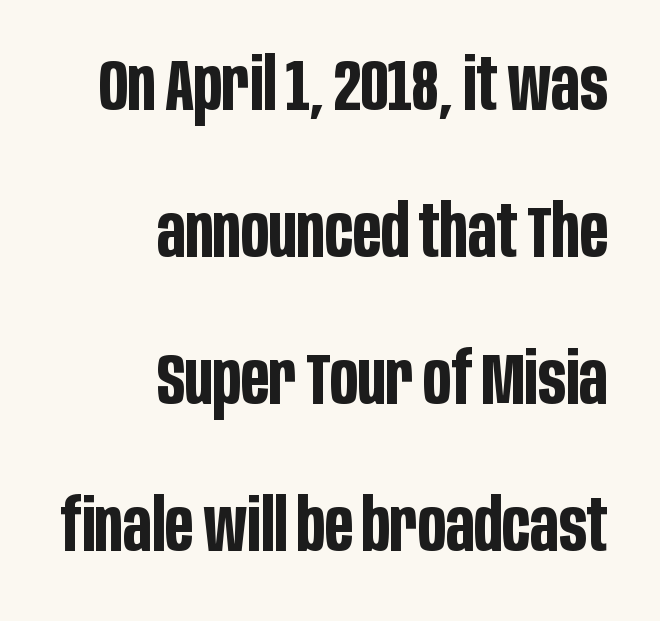
Honestly, the letter spacing is just normal — you wouldn't notice it. Notice the wide empty band between every row — that's loose leading. Ascenders rise straight up at ninety degrees. The paragraph shown leans on its right margin.
